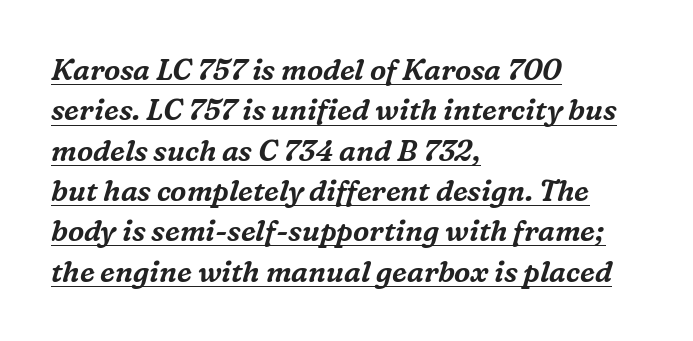
Leading matches the norm, producing a regular column. This rendering employs a face with finishing strokes, i.e., a serif. These lines stack with their left ends in a neat column. The lettering is marked with a stroke running underneath it. Do the characters align in a grid? No, the font is proportional. The letters are slanted; this is an italic face.
